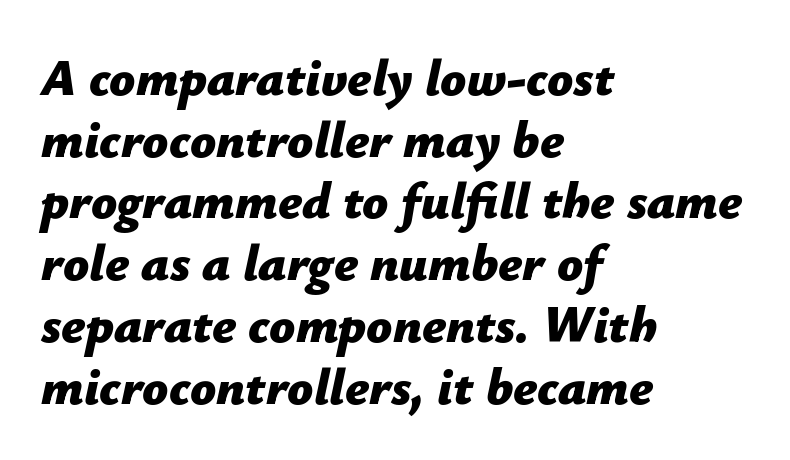
{"italic": "yes", "lean": "right", "slant_degrees": 12, "bold": "yes", "weight": "bold", "width": "normal", "stroke_contrast": "low", "x_height": "medium", "monospaced": "no", "underline": "no", "align": "left", "line_spacing_ratio": 1.21, "letter_spacing": "normal", "letter_spacing_em": 0.0, "glyph_px": 51}
